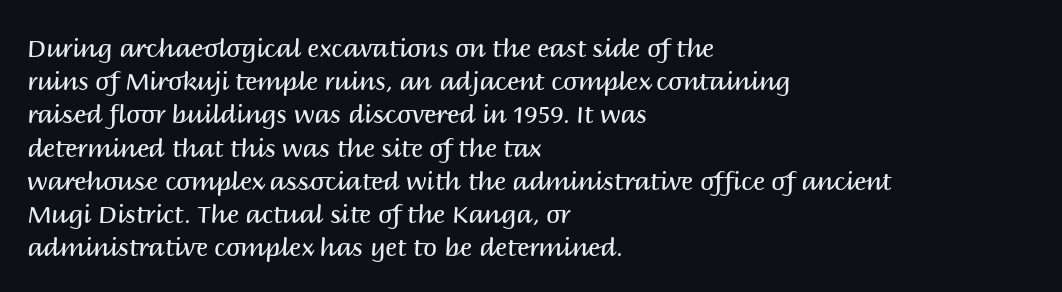
These lines sit exactly where default settings would place them. Decoration check: the copy has no underline. The typeface has the unassuming heft of standard copy or less. Horizontal alignment here is leftward, the default for most running prose.
